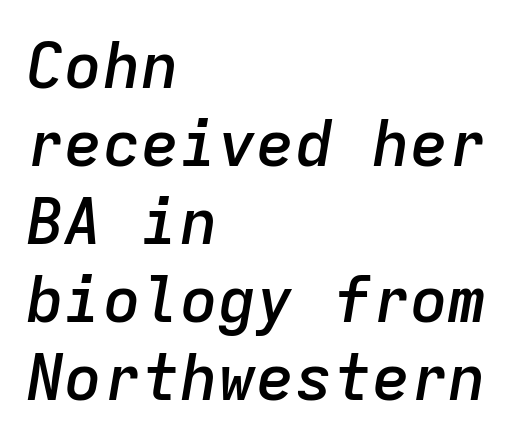
The image shows 64 px semibold type, italic (leaning right), monospaced; set left-aligned, line spacing 1.22x, normal letter spacing, not underlined; low stroke contrast and a medium x-height.
